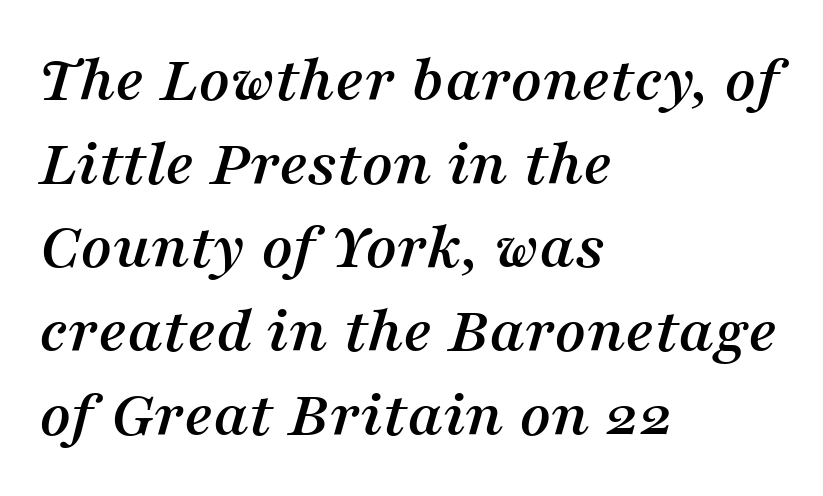
{"serif": "yes", "italic": "yes", "lean": "right", "slant_degrees": 16, "width": "normal", "stroke_contrast": "medium", "x_height": "medium", "monospaced": "no", "underline": "no", "align": "left", "line_spacing_ratio": 1.23, "letter_spacing": "normal", "letter_spacing_em": 0.0, "glyph_px": 68}
